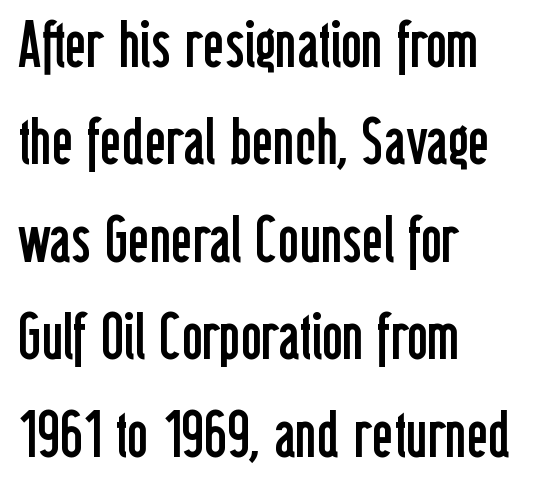
{"serif": "no", "italic": "no", "bold": "no", "weight": "regular", "width": "condensed", "stroke_contrast": "low", "x_height": "medium", "monospaced": "no", "underline": "no", "align": "left", "line_spacing": "normal", "line_spacing_ratio": 1.5, "letter_spacing": "normal", "letter_spacing_em": 0.0, "glyph_px": 65}
